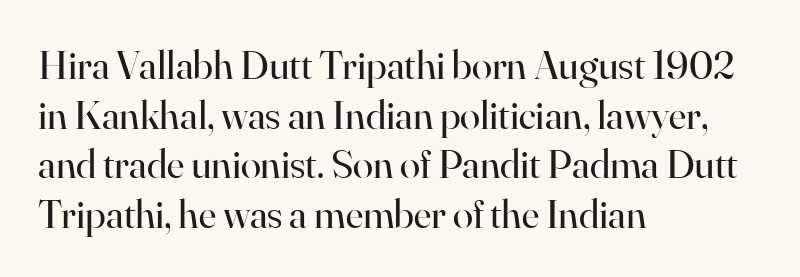
This rendering features lettering with no underline. I'd call this a serif setting — the letters wear small feet. Which margin do the lines hug? The left one — the right edge is uneven. Does the lettering tilt? It doesn't — this is upright. Honestly, the letter spacing is just normal — you wouldn't notice it. Nothing heavy about these letters — not bold at all.
